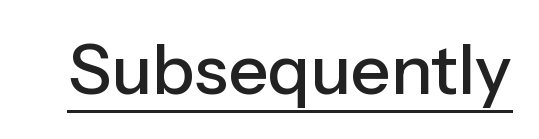
Note the varied advance widths — an 'i' is clearly narrower than an 'm'. The letterforms sit shoulder to shoulder at normal distance. Underlined type. Style check: upright.
